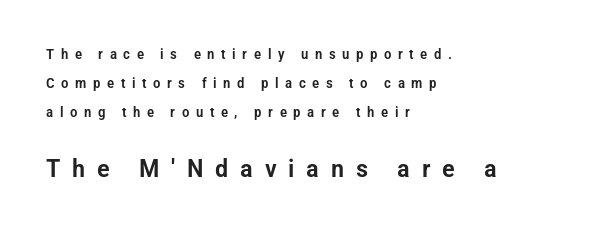
The space beneath each line is pristine and unruled. Horizontally, the lines are justified to the leading edge only. A student would notice the bottom passage is typeset larger than what precedes it. Posture: straight, roman, zero tilt. Does the leading feel generous? Absolutely, it's lavish.
